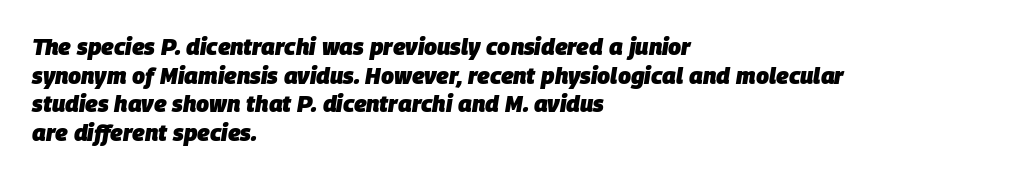
The image shows 23 px bold type, italic (leaning right); set left-aligned, line spacing 1.24x, normal letter spacing, not underlined.
